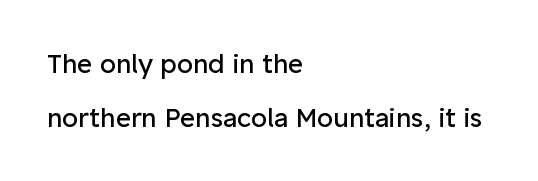
The image shows 26 px text type, upright; set left-aligned, loose line spacing (2.07x), normal letter spacing, not underlined.
